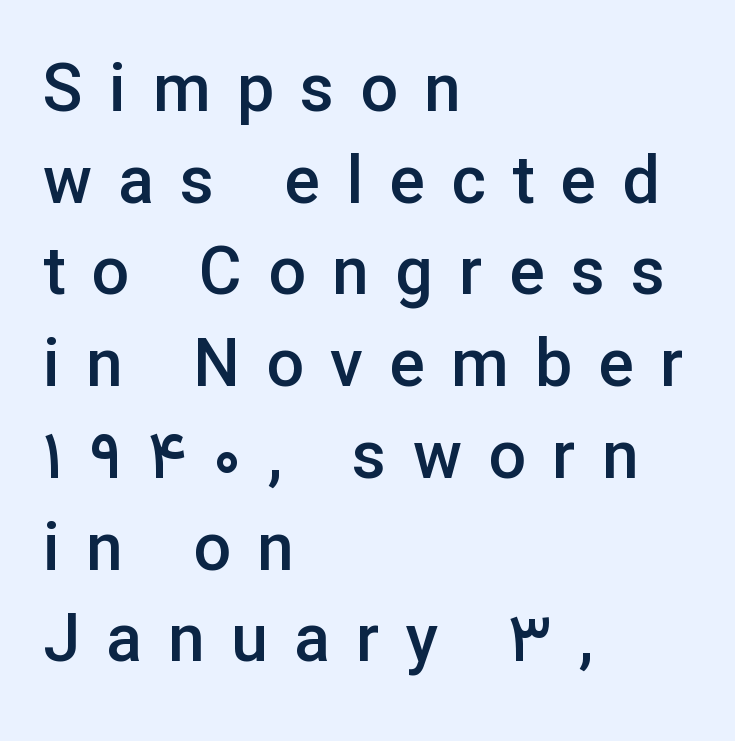
Vertical spacing — default. Nothing sits at the stroke ends, so this counts as sans-serif. Varying glyph widths throughout — classic text-font behaviour. Every letter is mildly thick-stroked: semibold rather than bold. Each word looks stretched out because of the extra space between its letters.
